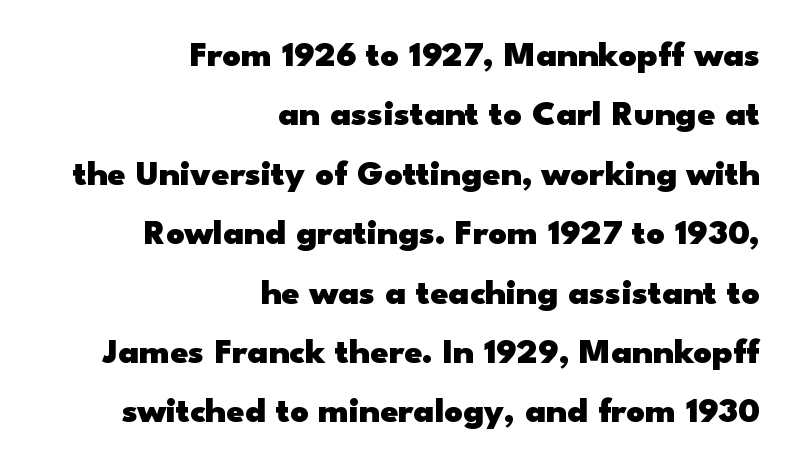
These lines are rendered in a variable-pitch font. This is roman type, the default non-slanted kind. Check where the strokes stop: nothing finishes them off — pure sans. Pretty heavy lettering here — definitely bold.
